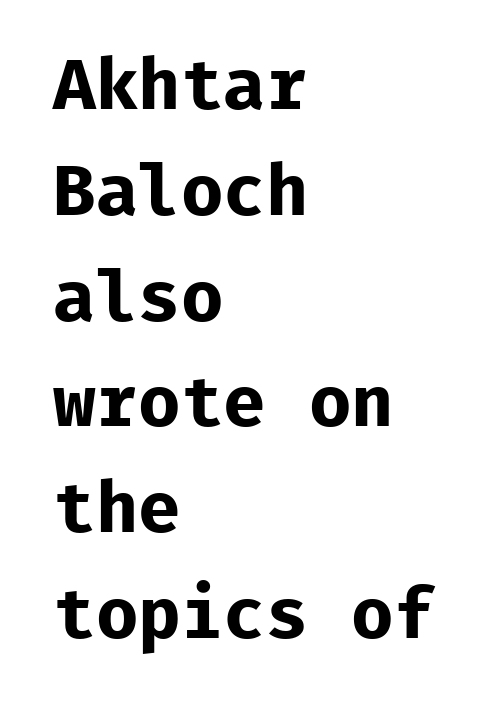
{"serif": "no", "italic": "no", "bold": "yes", "weight": "bold", "width": "normal", "stroke_contrast": "low", "x_height": "medium", "monospaced": "yes", "underline": "no", "align": "left", "line_spacing": "normal", "line_spacing_ratio": 1.49, "letter_spacing": "normal", "letter_spacing_em": 0.0, "glyph_px": 71}
